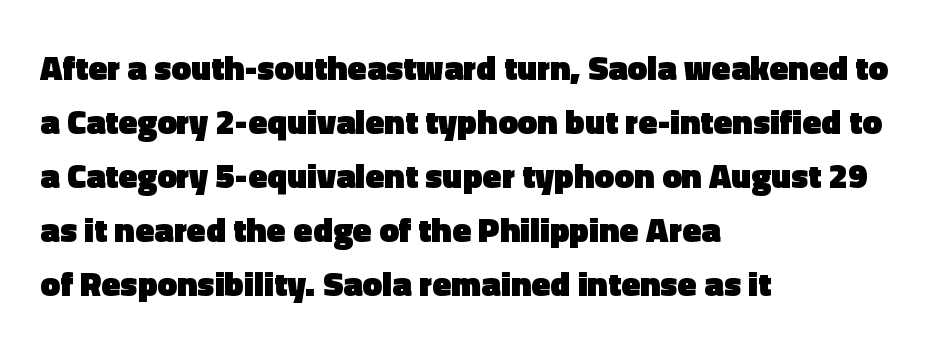
Q: Is the text bold? A: Yes.
Q: Is the text italic (slanted)? A: No, it is upright.
Q: Is the typeface a serif or a sans-serif typeface? A: Sans-serif.
Q: Is the text underlined? A: No.
Q: How is the paragraph aligned? A: Left-aligned.
Q: Is the spacing between letters normal or unusually wide? A: Normal.
Q: Is the spacing between lines tight, normal or loose? A: Normal.
Q: Width (condensed, normal, or wide)? A: Normal.
Q: x-height? A: Medium.
Q: Monospaced? A: No.
